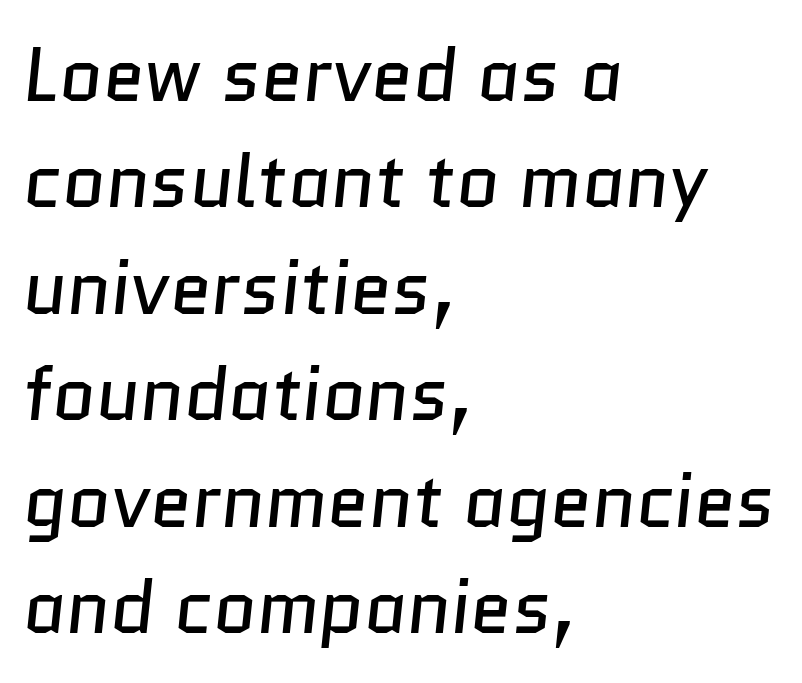
{"serif": "no", "bold": "no", "weight": "regular", "width": "normal", "stroke_contrast": "low", "x_height": "medium", "monospaced": "no", "underline": "no", "align": "left", "line_spacing": "normal", "line_spacing_ratio": 1.42, "letter_spacing": "normal", "letter_spacing_em": 0.0, "glyph_px": 75}
